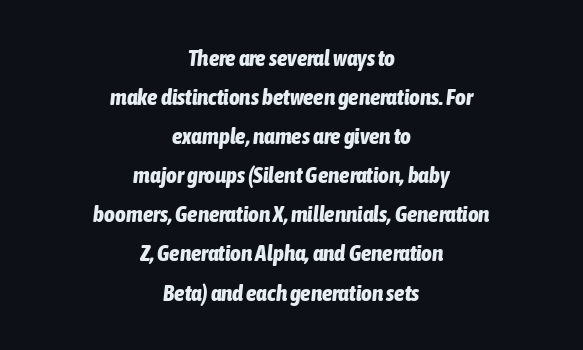
Q: Is the text bold? A: Yes.
Q: Is the text italic (slanted)? A: Yes, it leans right by about 6 degrees.
Q: Is the text underlined? A: No.
Q: How is the paragraph aligned? A: Centered.
Q: Is the spacing between letters normal or unusually wide? A: Normal.
Q: Is the spacing between lines tight, normal or loose? A: Normal.
